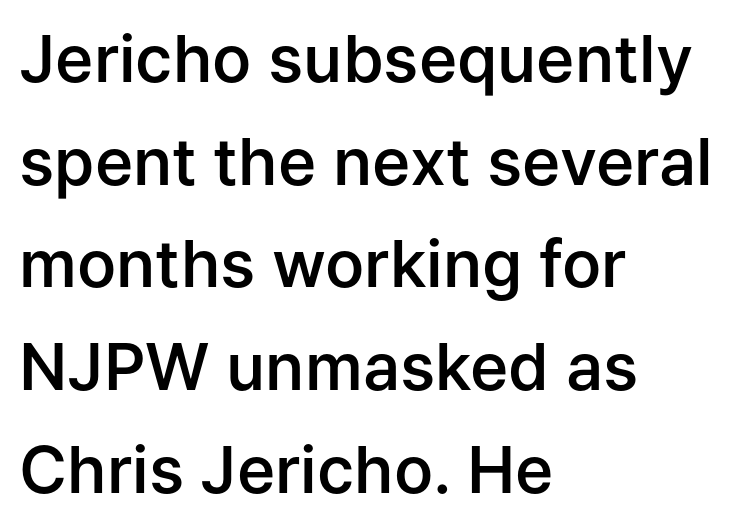
In CSS terms this would be text-align: left. Tall strokes in this sample are plumb rather than angled. These lines sit exactly where default settings would place them. Spacing between characters is what you'd get straight out of the box.
